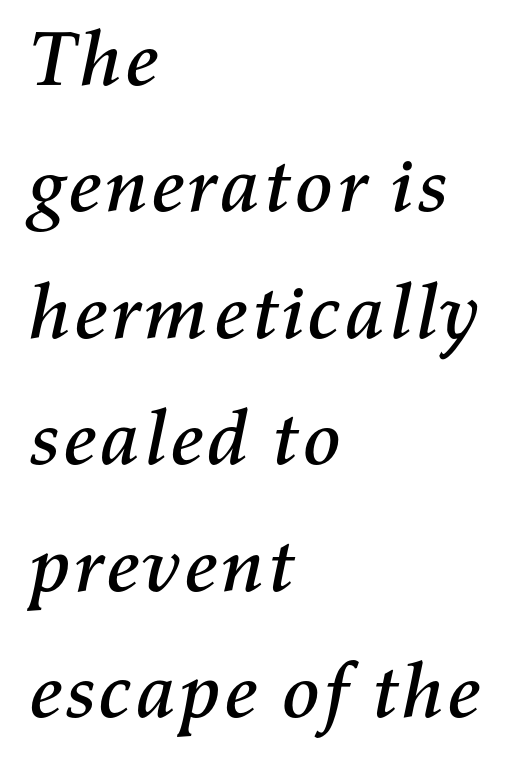
Q: Is the text italic (slanted)? A: Yes, it leans right by about 11 degrees.
Q: Is the text underlined? A: No.
Q: How is the paragraph aligned? A: Left-aligned.
Q: Is the spacing between letters normal or unusually wide? A: Normal.
Q: Is the spacing between lines tight, normal or loose? A: Normal.
Q: Width (condensed, normal, or wide)? A: Normal.
Q: Stroke contrast? A: Medium.
Q: x-height? A: Medium.
Q: Monospaced? A: No.
